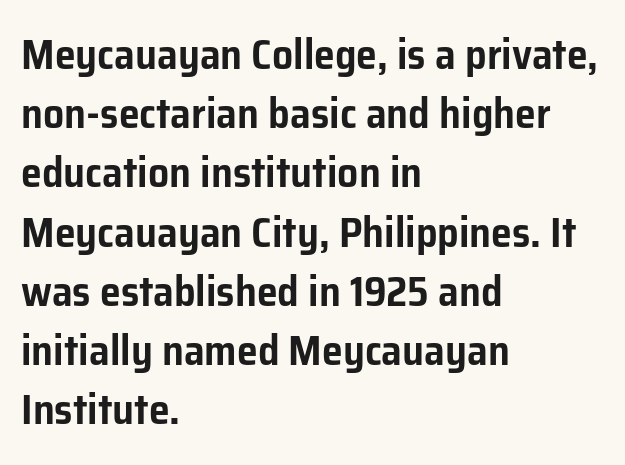
{"serif": "no", "italic": "no", "width": "normal", "stroke_contrast": "low", "x_height": "medium", "monospaced": "no", "underline": "no", "align": "left", "line_spacing": "normal", "line_spacing_ratio": 1.41, "letter_spacing": "normal", "letter_spacing_em": 0.0, "glyph_px": 42}
